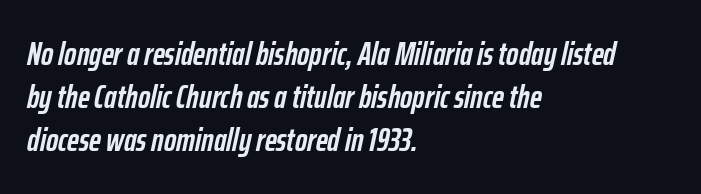
The image shows 33 px semibold, condensed type, italic (leaning right); set left-aligned, normal line spacing (1.31x), normal letter spacing, not underlined; low stroke contrast and a medium x-height.
